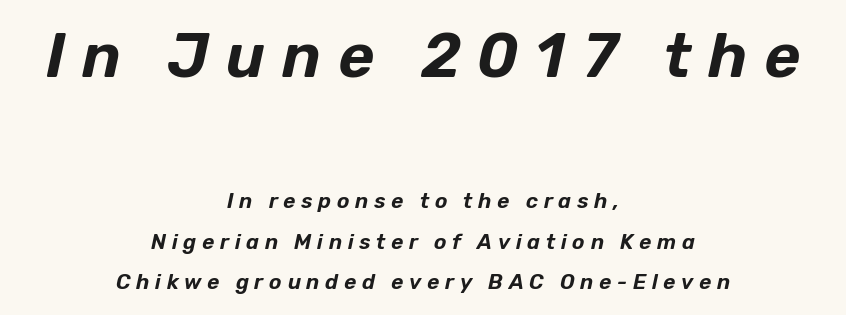
Descender tails drop into unmarked territory. The passage shown is typed in a proportional face where columns would drift. Someone cranked the tracking dial way up on this one. The lines are spread far apart with generous leading. The text block is weighted toward neither margin, spreading evenly from the middle.
